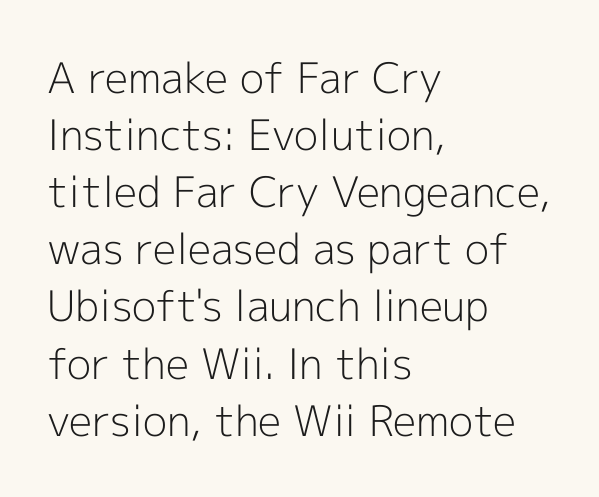
The font sits on the lighter half of the weight spectrum, regular included. Spacing between characters is what you'd get straight out of the box. Is this a sans? Yes — the strokes have no serifs. Plain, unruled lines of type. The rendering uses natural spacing where letterforms have individual widths.
